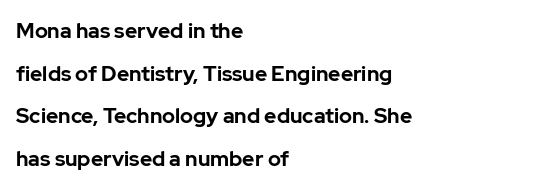
The image shows 21 px bold type, upright; set left-aligned, loose line spacing (2.03x), normal letter spacing, not underlined.
